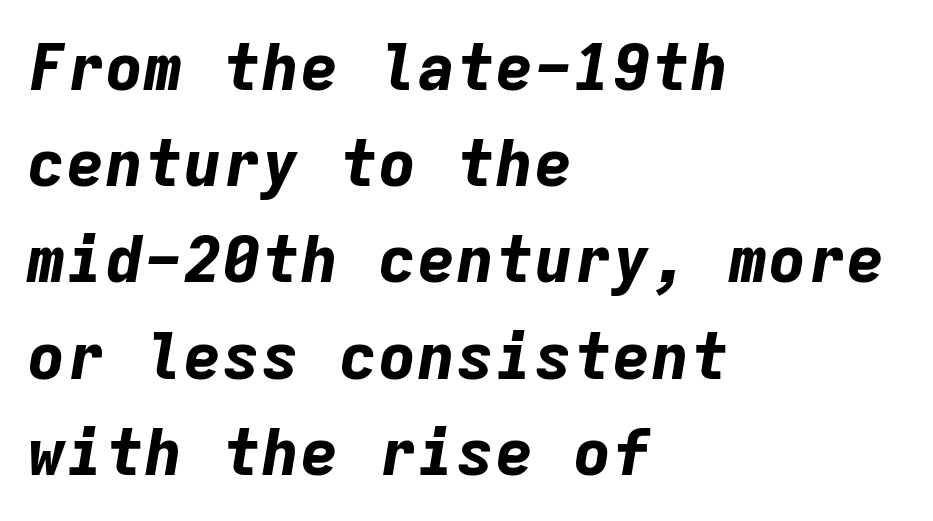
If you drew a line through each stem, it would be angled. Monospaced: the letters line up in strict vertical columns. Each glyph is drawn with heavy, bold strokes. Has an underline been added? It has not.
